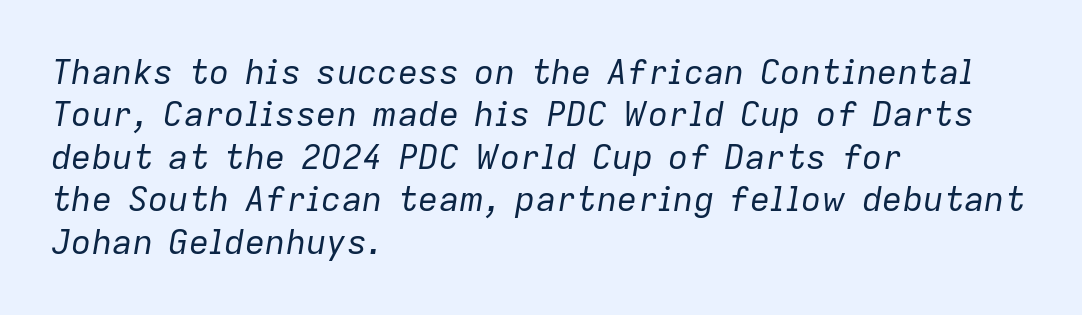
The image shows 34 px regular-weight type, italic (leaning right); set left-aligned, normal line spacing (1.25x), normal letter spacing, not underlined; low stroke contrast and a medium x-height.
